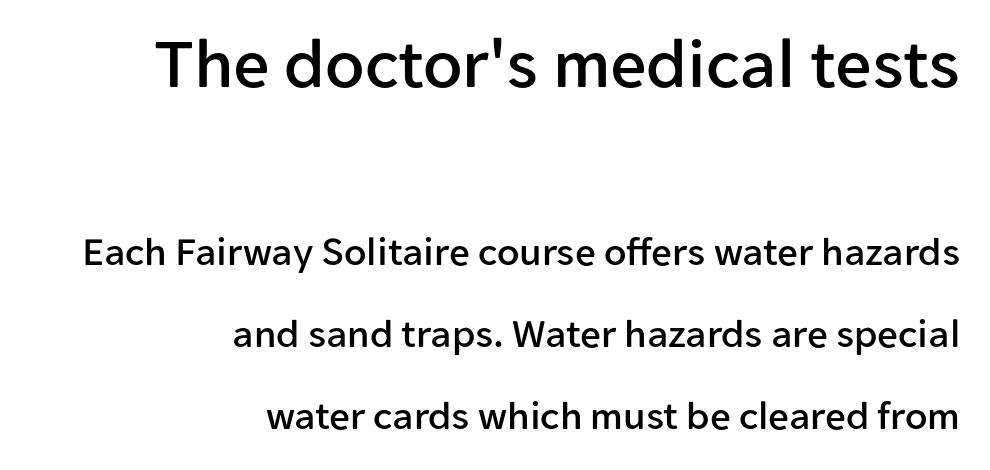
The vertical gap from one line to the next is large. A student would call this right alignment; a typographer would say flush right, rag left. The letterforms sit shoulder to shoulder at normal distance. These lines were composed using upright roman letters. A sans-serif font was chosen for this passage.
